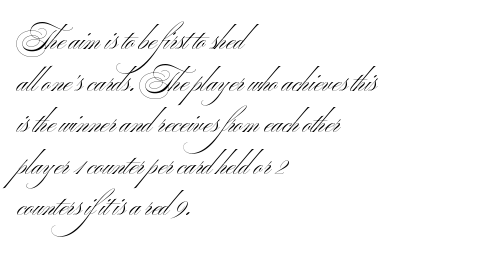
Lines of text with bare space underneath. The setting favours the left margin, as ordinary paragraphs usually do. Leading: standard. The typesetting does not lean heavy: it is not bold. You could call the tracking neutral — neither tight nor loose.
